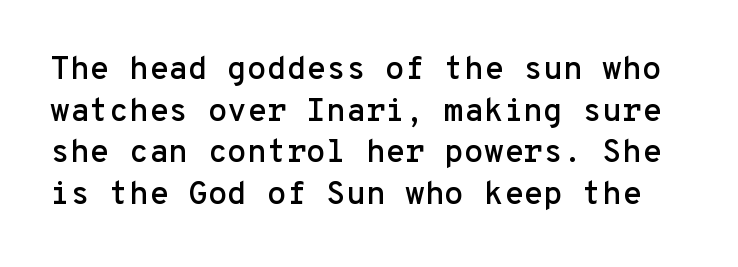
The image shows 32 px sans-serif type, upright, monospaced; set normal line spacing (1.3x), normal letter spacing, not underlined; low stroke contrast and a medium x-height.
